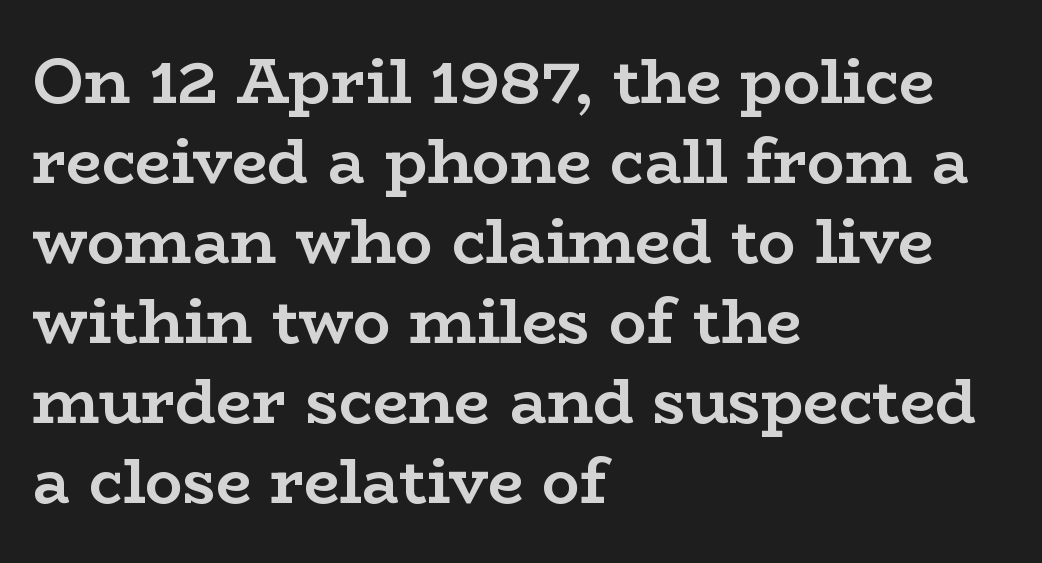
The image shows 63 px semibold, wide serif type, upright; set left-aligned, normal line spacing (1.27x), normal letter spacing, not underlined; low stroke contrast and a medium x-height.
